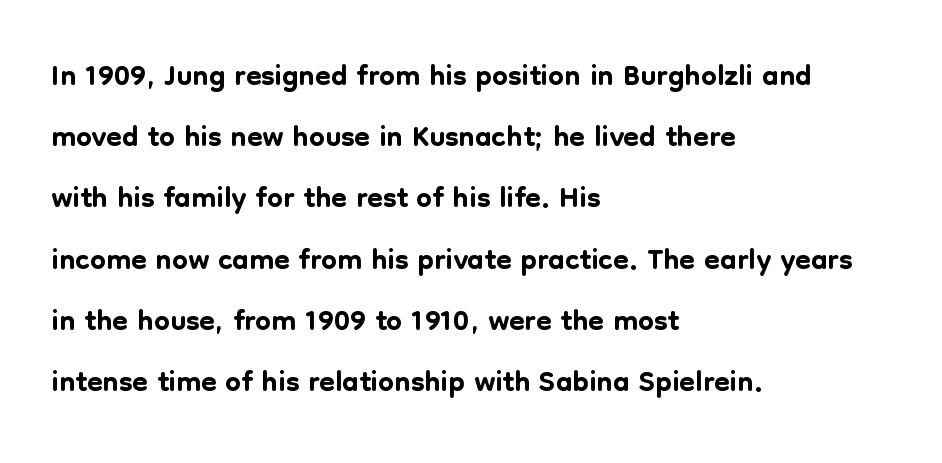
The image shows 45 px sans-serif type, upright; set left-aligned, normal line spacing (1.36x), normal letter spacing, not underlined; low stroke contrast and a medium x-height.
